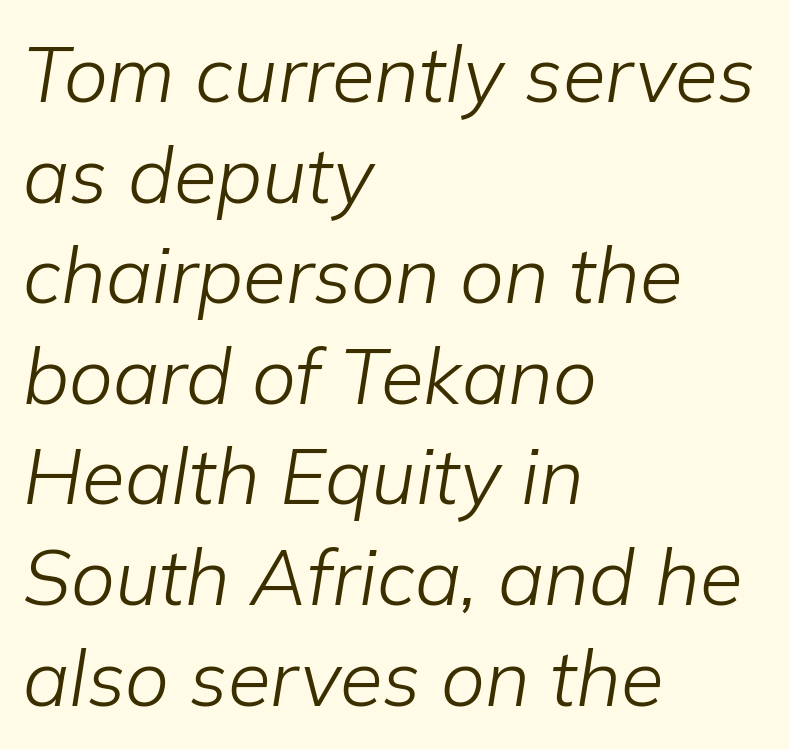
The passage shown is typed in a proportional face where columns would drift. This rendering uses left alignment, leaving the right contour irregular. Glyph-to-glyph distance matches everyday printed text. Notice how descenders clear the ascenders below comfortably — that's standard leading. A bare baseline throughout the passage.
